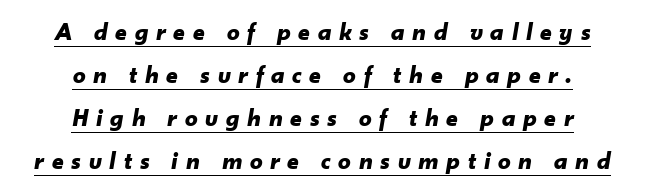
The image shows 25 px bold type, italic (leaning right); set centered, line spacing 1.72x, unusually wide letter spacing (+0.31 em), underlined.
